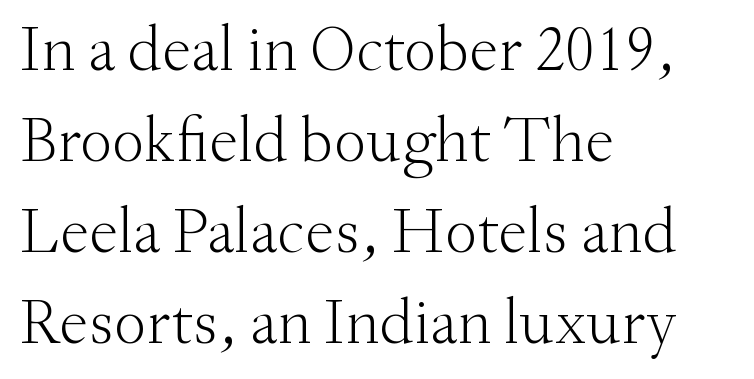
The image shows 65 px light serif type, upright; set left-aligned, normal line spacing (1.4x), normal letter spacing, not underlined; medium stroke contrast and a small x-height.
